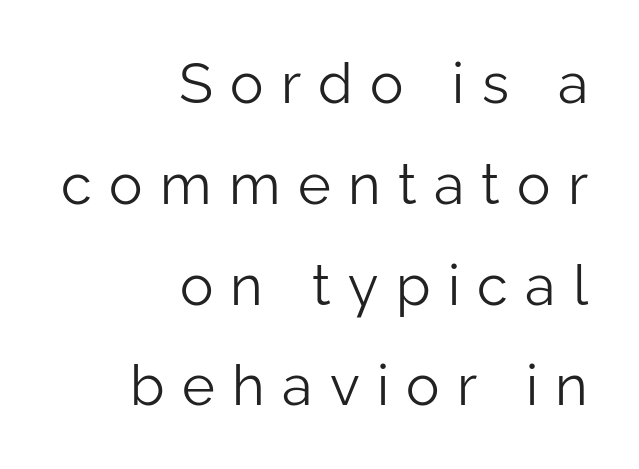
Casual observation: everything's shoved over to the right. Descenders hang freely into open space. Each stroke keeps to a modest, everyday thickness or less. Each letter keeps its own natural width here, so spacing adapts to shape. In terms of letterspacing, this is a distinctly airy, spread setting. In terms of posture, this sample is upright.
